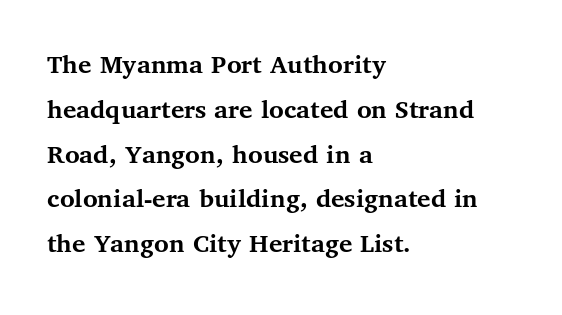
The rendering uses a moderate line-height, typical for paragraphs. What kind of face is this? One with serifs. The zone under the glyphs is completely vacant. Nobody touched the tracking dial on this one. Nope, not italic — everything's standing straight.
